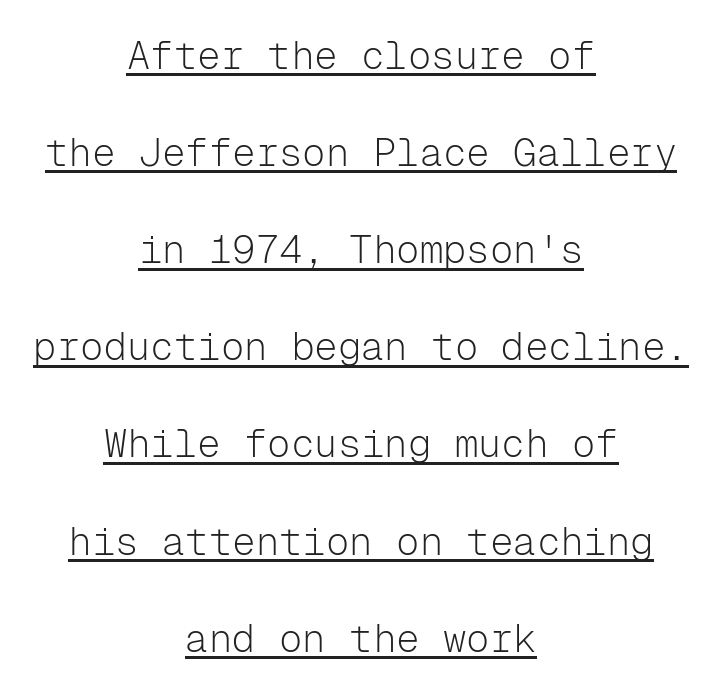
{"serif": "no", "italic": "no", "bold": "no", "weight": "light", "width": "normal", "stroke_contrast": "low", "x_height": "medium", "monospaced": "yes", "underline": "yes", "align": "center", "line_spacing": "loose", "line_spacing_ratio": 2.49, "letter_spacing": "normal", "letter_spacing_em": 0.0, "glyph_px": 39}
